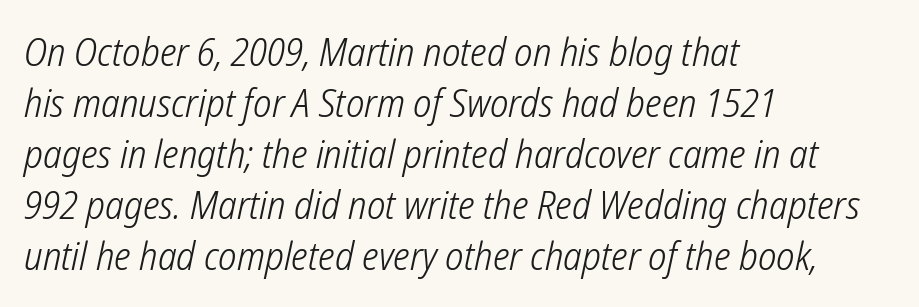
Do the characters align in a grid? No, the font is proportional. Unmarked baselines from the first word to the last. Look at the bottom of the vertical strokes: they stop flat, with no serifs. Ink coverage per letter is moderate at most. The lines sit at an ordinary, default distance from one another.
